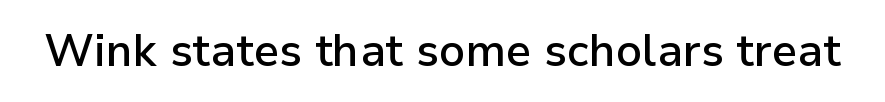
The type is set solid horizontally, with unmodified tracking. Each letter keeps its own natural width here, so spacing adapts to shape. Nope, not italic — everything's standing straight. This is moderately heavy type, rendered in semibold.
